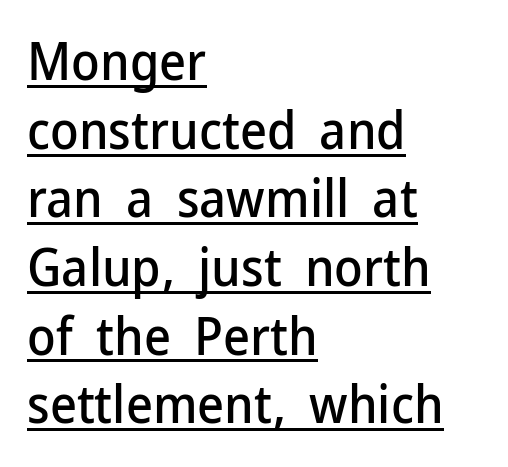
Q: Is the text italic (slanted)? A: No, it is upright.
Q: Is the typeface a serif or a sans-serif typeface? A: Sans-serif.
Q: Is the text underlined? A: Yes.
Q: How is the paragraph aligned? A: Left-aligned.
Q: Is the spacing between letters normal or unusually wide? A: Normal.
Q: Is the spacing between lines tight, normal or loose? A: Normal.
Q: Width (condensed, normal, or wide)? A: Normal.
Q: Stroke contrast? A: Low.
Q: x-height? A: Medium.
Q: Monospaced? A: No.
